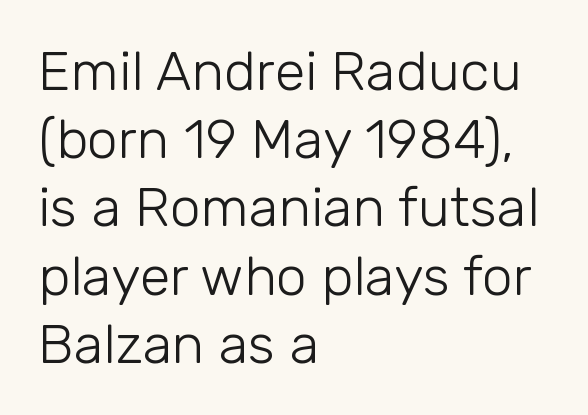
{"serif": "no", "italic": "no", "bold": "no", "weight": "light", "width": "normal", "stroke_contrast": "low", "x_height": "medium", "monospaced": "no", "underline": "no", "align": "left", "line_spacing_ratio": 1.24, "letter_spacing": "normal", "letter_spacing_em": 0.0, "glyph_px": 55}
